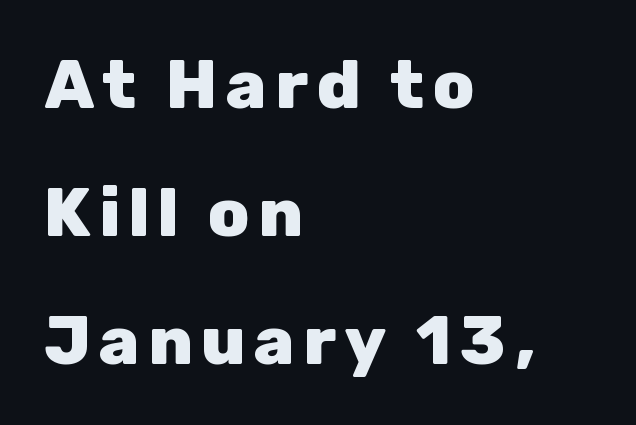
{"serif": "no", "italic": "no", "bold": "yes", "weight": "heavy", "width": "normal", "stroke_contrast": "low", "x_height": "medium", "monospaced": "no", "underline": "no", "align": "left", "line_spacing_ratio": 1.88, "glyph_px": 68}
